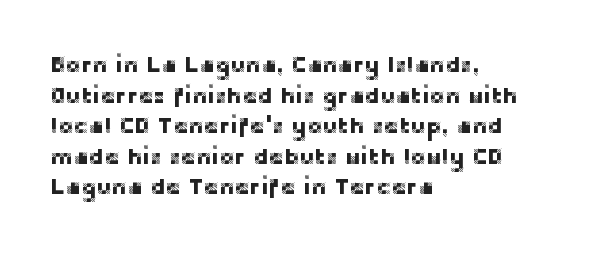
Q: Is the text italic (slanted)? A: No, it is upright.
Q: Is the text underlined? A: No.
Q: How is the paragraph aligned? A: Left-aligned.
Q: Is the spacing between letters normal or unusually wide? A: Normal.
Q: Is the spacing between lines tight, normal or loose? A: Normal.
